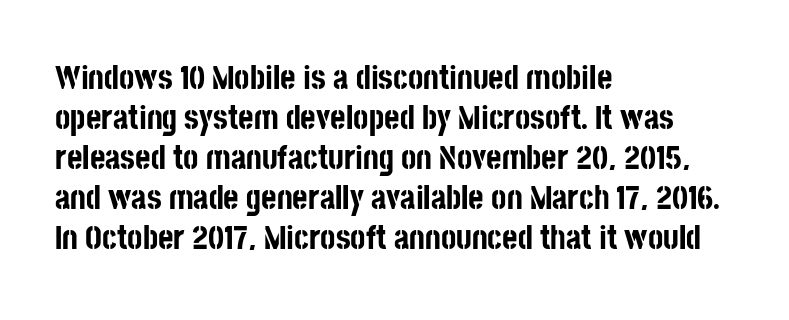
The image shows 33 px bold, condensed sans-serif type, upright; set left-aligned, line spacing 1.21x, normal letter spacing, not underlined; low stroke contrast and a large x-height.
